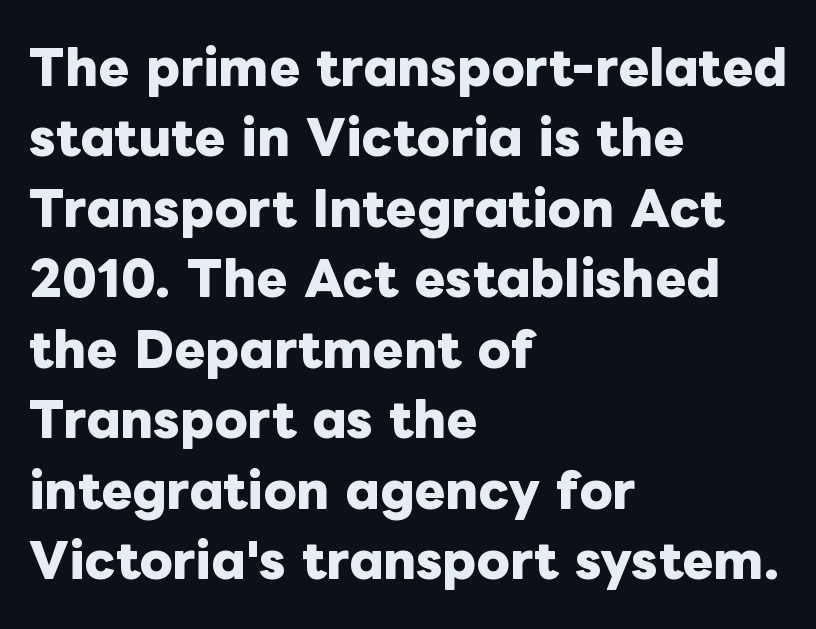
These lines were composed using upright roman letters. The lines in this sample share a left origin and differ only in where they stop. These lines carry a lot of weight — the face is fully bold. Anything drawn beneath the words? Only blank space.
